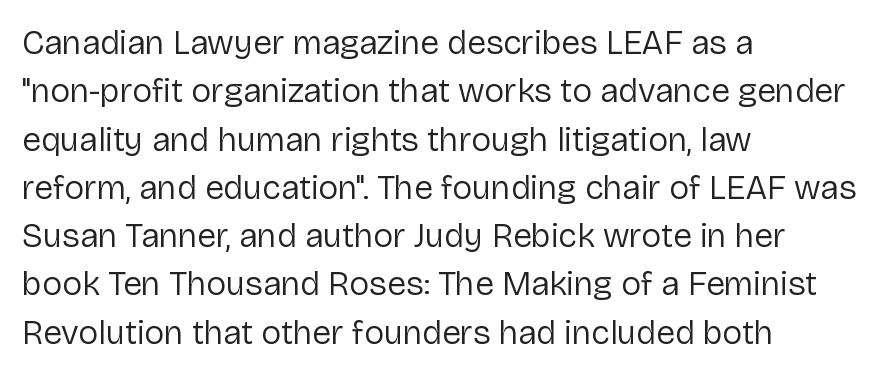
Q: Is the text bold? A: No.
Q: Is the text italic (slanted)? A: No, it is upright.
Q: Is the typeface a serif or a sans-serif typeface? A: Sans-serif.
Q: Is the text underlined? A: No.
Q: How is the paragraph aligned? A: Left-aligned.
Q: Is the spacing between letters normal or unusually wide? A: Normal.
Q: Is the spacing between lines tight, normal or loose? A: Normal.
Q: Width (condensed, normal, or wide)? A: Normal.
Q: Stroke contrast? A: Low.
Q: x-height? A: Medium.
Q: Monospaced? A: No.
